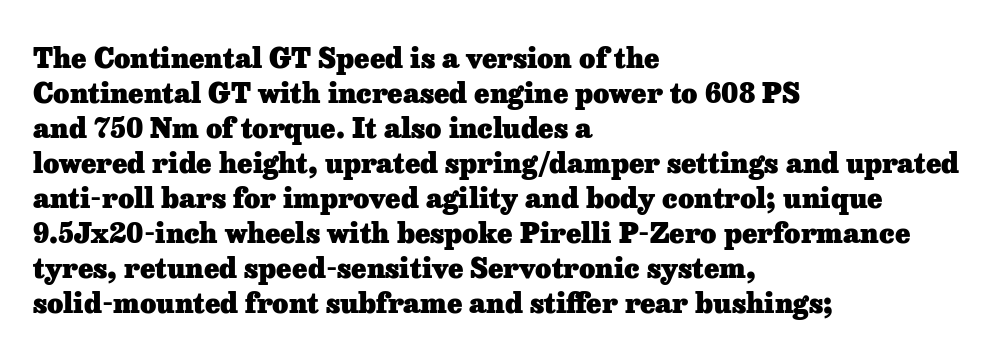
Q: Is the text bold? A: Yes.
Q: Is the text italic (slanted)? A: No, it is upright.
Q: Is the typeface a serif or a sans-serif typeface? A: Serif.
Q: Is the text underlined? A: No.
Q: How is the paragraph aligned? A: Left-aligned.
Q: Is the spacing between letters normal or unusually wide? A: Normal.
Q: Is the spacing between lines tight, normal or loose? A: Normal.
Q: Width (condensed, normal, or wide)? A: Normal.
Q: Stroke contrast? A: Low.
Q: x-height? A: Medium.
Q: Monospaced? A: No.
